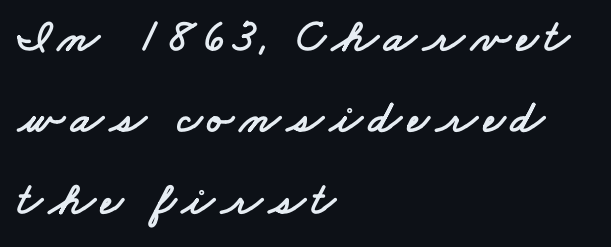
Q: Is the typeface a serif or a sans-serif typeface? A: Sans-serif.
Q: Is the text underlined? A: No.
Q: How is the paragraph aligned? A: Left-aligned.
Q: Width (condensed, normal, or wide)? A: Wide.
Q: Stroke contrast? A: Low.
Q: x-height? A: Small.
Q: Monospaced? A: No.
